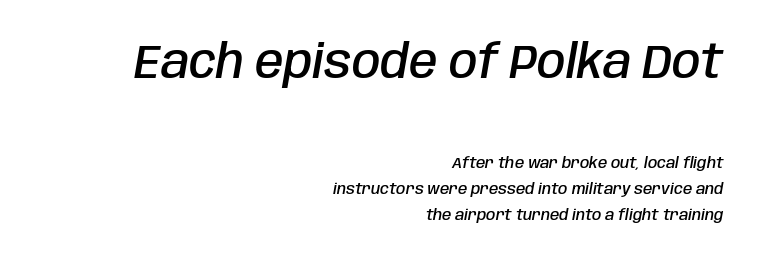
Q: Is the text bold? A: Semi-bold.
Q: Is the text italic (slanted)? A: Yes, it leans right by about 10 degrees.
Q: Is the text underlined? A: No.
Q: How is the paragraph aligned? A: Right-aligned.
Q: Is the spacing between letters normal or unusually wide? A: Normal.
Q: Which block of text is set in a larger size, the first (top) or the second (bottom)? A: The first (top) one.
Q: Width (condensed, normal, or wide)? A: Condensed.
Q: Stroke contrast? A: Low.
Q: x-height? A: Large.
Q: Monospaced? A: No.
